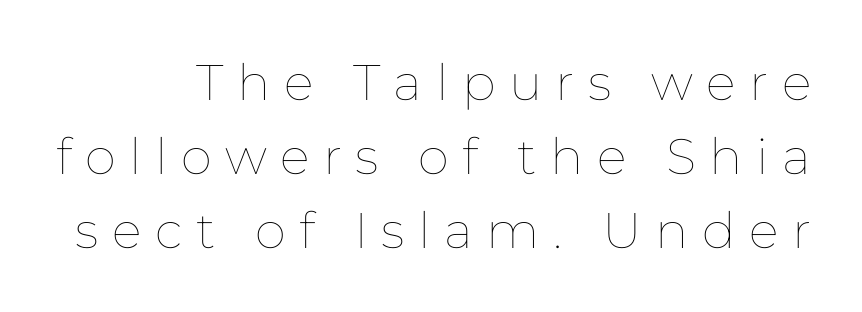
{"italic": "no", "bold": "no", "weight": "thin", "width": "normal", "stroke_contrast": "low", "x_height": "medium", "monospaced": "no", "underline": "no", "align": "right", "line_spacing": "normal", "line_spacing_ratio": 1.48, "letter_spacing": "wide", "letter_spacing_em": 0.27, "glyph_px": 50}
